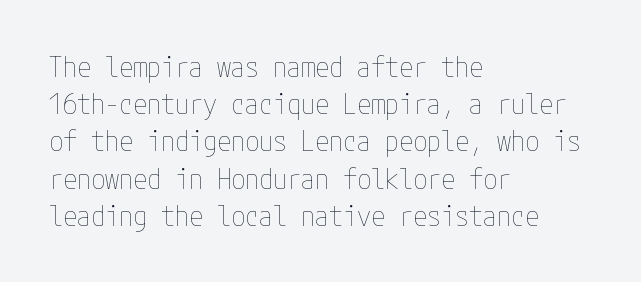
The face looks like a standard text weight, possibly lighter. These lines keep a tight, regular rhythm from letter to letter. This block has exactly the height ordinary leading produces. Bare-footed words on every line. Posture: vertical.
